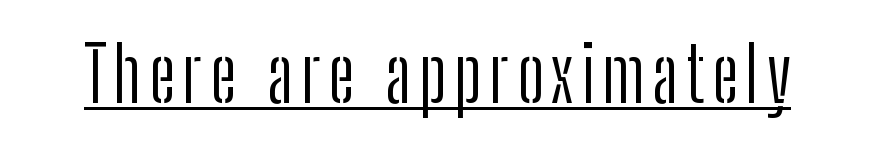
Q: Is the text bold? A: No.
Q: Is the text italic (slanted)? A: No, it is upright.
Q: Is the typeface a serif or a sans-serif typeface? A: Sans-serif.
Q: Is the text underlined? A: Yes.
Q: Width (condensed, normal, or wide)? A: Condensed.
Q: Stroke contrast? A: Low.
Q: x-height? A: Medium.
Q: Monospaced? A: No.
